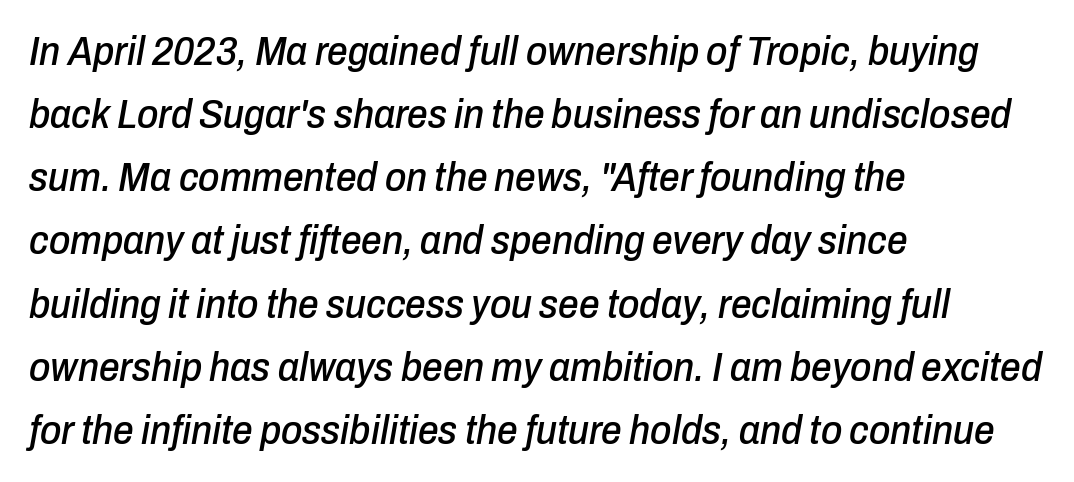
{"italic": "yes", "lean": "right", "slant_degrees": 10, "width": "condensed", "stroke_contrast": "low", "x_height": "medium", "monospaced": "no", "underline": "no", "align": "left", "line_spacing": "normal", "line_spacing_ratio": 1.54, "letter_spacing": "normal", "letter_spacing_em": 0.0, "glyph_px": 41}
